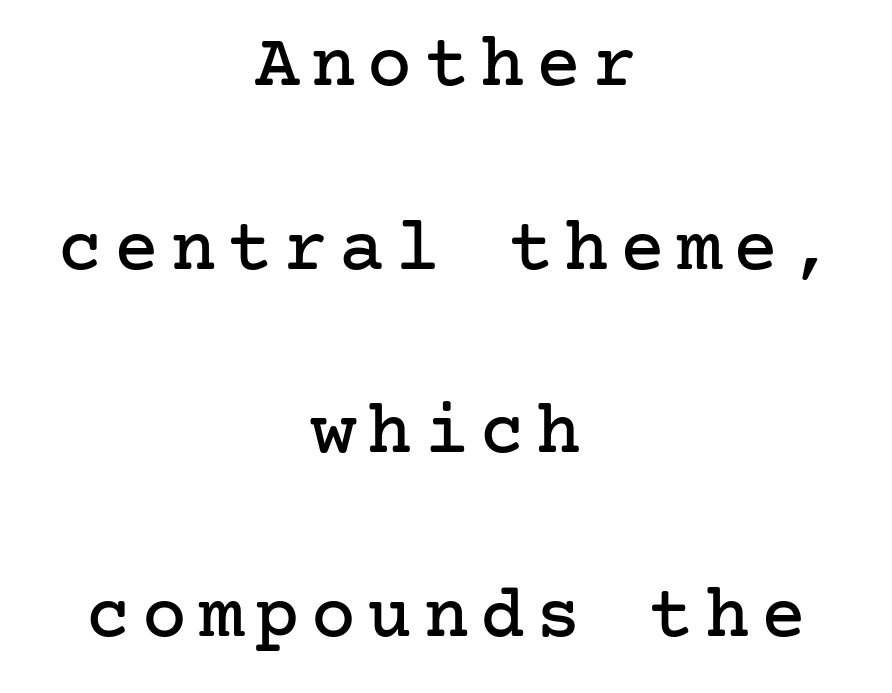
Q: Is the text italic (slanted)? A: No, it is upright.
Q: Is the typeface a serif or a sans-serif typeface? A: Serif.
Q: Is the text underlined? A: No.
Q: How is the paragraph aligned? A: Centered.
Q: Is the spacing between lines tight, normal or loose? A: Loose.
Q: Width (condensed, normal, or wide)? A: Normal.
Q: Stroke contrast? A: Low.
Q: x-height? A: Medium.
